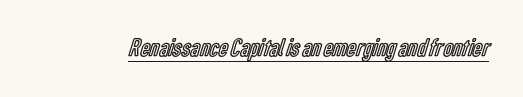
{"underline": "yes", "letter_spacing": "normal", "letter_spacing_em": 0.0, "glyph_px": 26}
